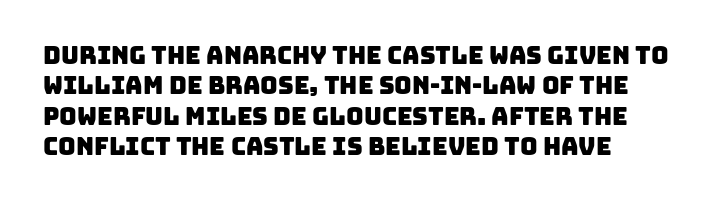
The image shows 24 px text type; set left-aligned, normal line spacing (1.27x), normal letter spacing, not underlined.
